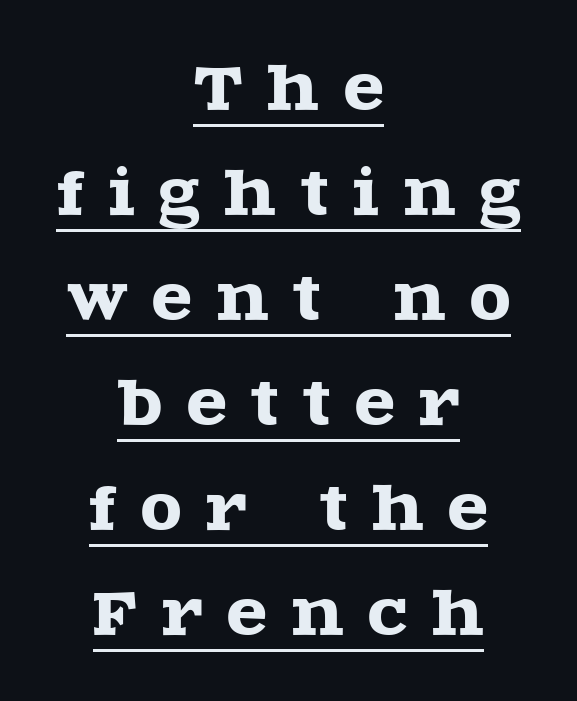
Q: Is the text italic (slanted)? A: No, it is upright.
Q: Is the typeface a serif or a sans-serif typeface? A: Serif.
Q: Is the text underlined? A: Yes.
Q: How is the paragraph aligned? A: Centered.
Q: Is the spacing between letters normal or unusually wide? A: Unusually wide.
Q: Width (condensed, normal, or wide)? A: Wide.
Q: x-height? A: Large.
Q: Monospaced? A: No.
